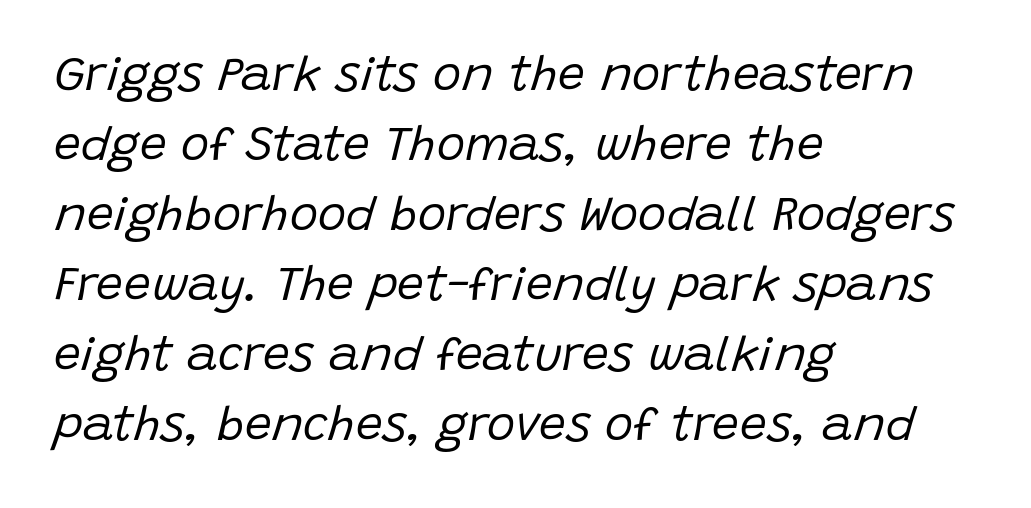
Q: Is the text bold? A: No.
Q: Is the text italic (slanted)? A: Yes, it leans right by about 15 degrees.
Q: Is the text underlined? A: No.
Q: How is the paragraph aligned? A: Left-aligned.
Q: Is the spacing between letters normal or unusually wide? A: Normal.
Q: Is the spacing between lines tight, normal or loose? A: Normal.
Q: Width (condensed, normal, or wide)? A: Normal.
Q: Stroke contrast? A: Low.
Q: x-height? A: Large.
Q: Monospaced? A: No.
